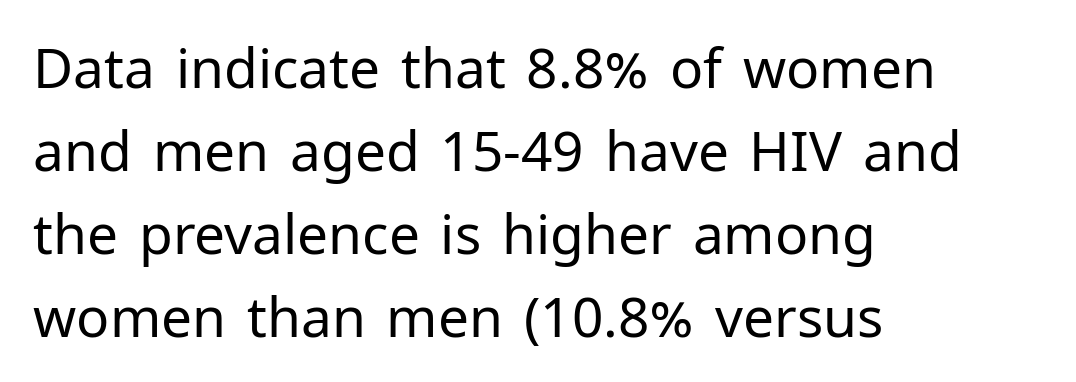
{"serif": "no", "italic": "no", "bold": "no", "weight": "regular", "width": "normal", "stroke_contrast": "low", "x_height": "medium", "monospaced": "no", "underline": "no", "align": "left", "line_spacing": "normal", "line_spacing_ratio": 1.51, "letter_spacing": "normal", "letter_spacing_em": 0.0, "glyph_px": 55}
